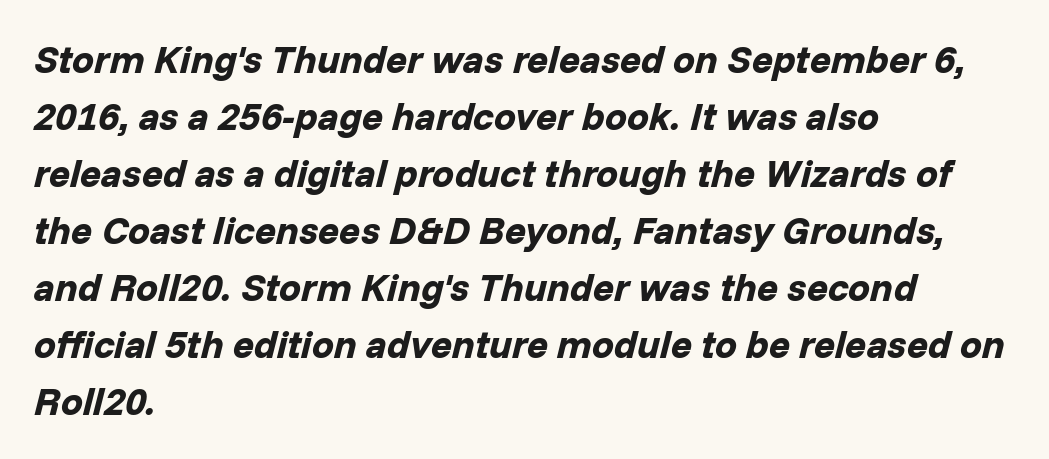
The image shows 39 px bold type, italic (leaning right); set left-aligned, normal line spacing (1.46x), normal letter spacing, not underlined; low stroke contrast and a medium x-height.
